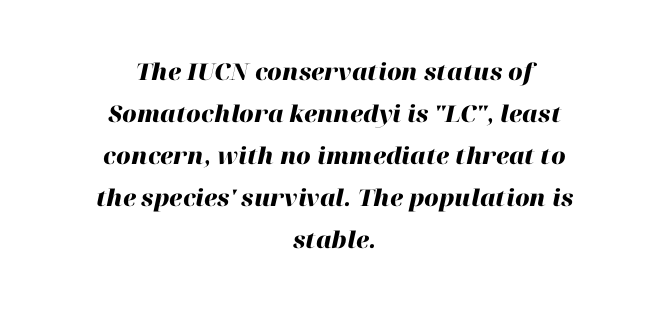
The passage shown is not underscored anywhere. The typography opts for an oblique posture over an upright one. As a designer I'd log this as weight 700, bold. The type is set solid horizontally, with unmodified tracking.
